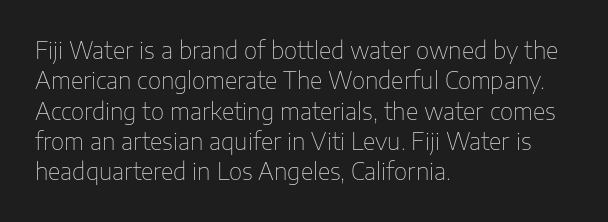
Q: Is the text bold? A: No.
Q: Is the text italic (slanted)? A: No, it is upright.
Q: Is the text underlined? A: No.
Q: How is the paragraph aligned? A: Left-aligned.
Q: Is the spacing between letters normal or unusually wide? A: Normal.
Q: Is the spacing between lines tight, normal or loose? A: Normal.
